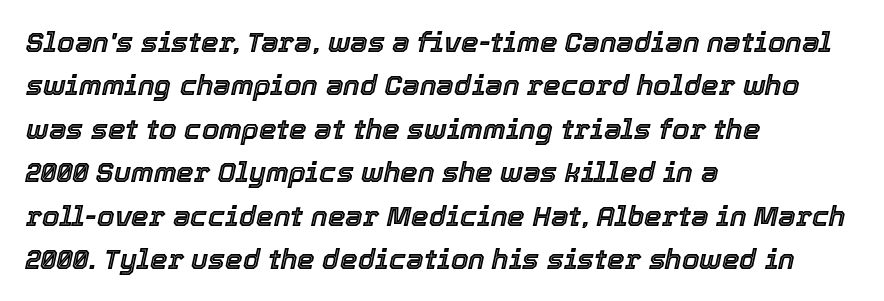
{"italic": "yes", "lean": "right", "slant_degrees": 12, "width": "normal", "x_height": "medium", "monospaced": "no", "underline": "no", "align": "left", "line_spacing": "normal", "line_spacing_ratio": 1.55, "letter_spacing": "normal", "letter_spacing_em": 0.0, "glyph_px": 28}
